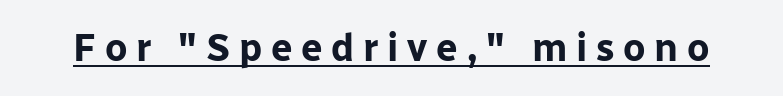
{"serif": "no", "italic": "no", "bold": "yes", "weight": "bold", "width": "normal", "stroke_contrast": "low", "x_height": "medium", "monospaced": "no", "underline": "yes", "letter_spacing": "wide", "letter_spacing_em": 0.23, "glyph_px": 38}
